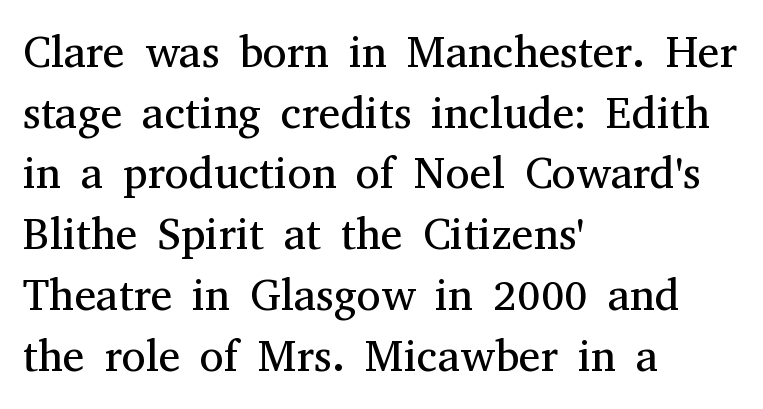
{"serif": "yes", "italic": "no", "bold": "no", "weight": "regular", "width": "normal", "stroke_contrast": "medium", "x_height": "medium", "monospaced": "no", "underline": "no", "align": "left", "line_spacing": "normal", "line_spacing_ratio": 1.38, "letter_spacing": "normal", "letter_spacing_em": 0.0, "glyph_px": 44}
